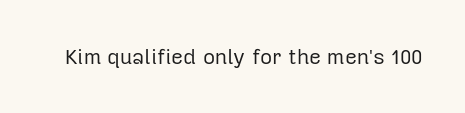
{"italic": "no", "bold": "no", "underline": "no", "letter_spacing": "normal", "letter_spacing_em": 0.0, "glyph_px": 21}
